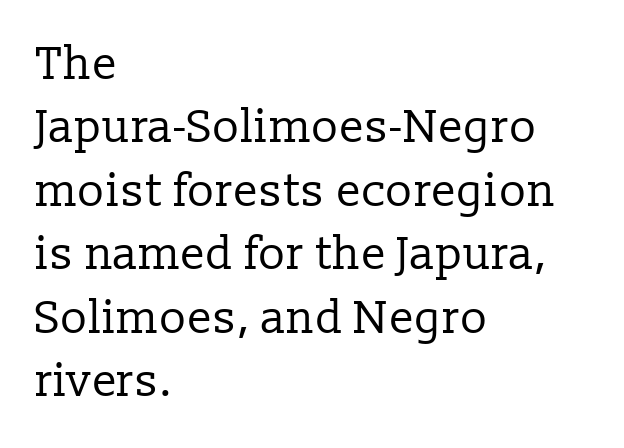
The image shows 46 px regular-weight serif type, upright; set left-aligned, normal line spacing (1.38x), normal letter spacing, not underlined; low stroke contrast and a medium x-height.
